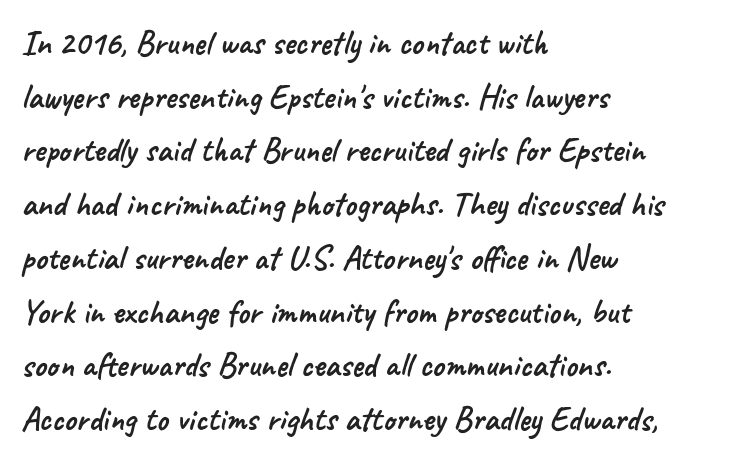
{"serif": "no", "width": "normal", "stroke_contrast": "low", "x_height": "small", "monospaced": "no", "underline": "no", "align": "left", "line_spacing": "normal", "line_spacing_ratio": 1.58, "letter_spacing": "normal", "letter_spacing_em": 0.0, "glyph_px": 34}
